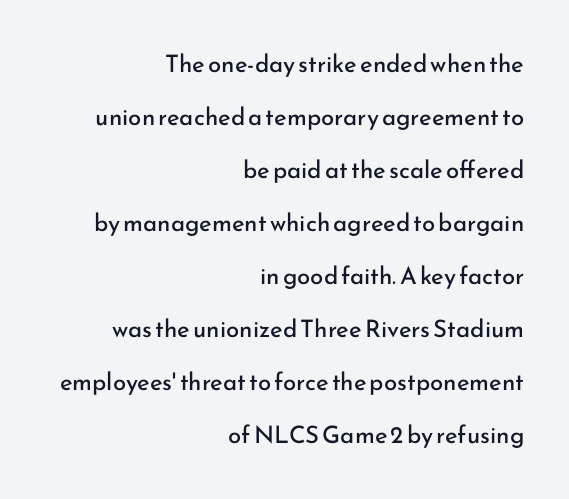
{"italic": "no", "bold": "no", "underline": "no", "align": "right", "line_spacing": "loose", "line_spacing_ratio": 2.21, "letter_spacing": "normal", "letter_spacing_em": 0.0, "glyph_px": 24}
